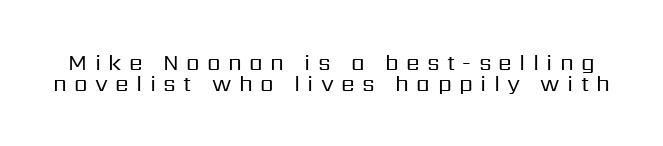
One glance says dense: line gaps are narrower than usual. The space directly below the letters is spotless. Stems and bowls with no extra thickness — not bold. Tracking value appears strongly positive — letters spread wide. Upright lettering throughout.
